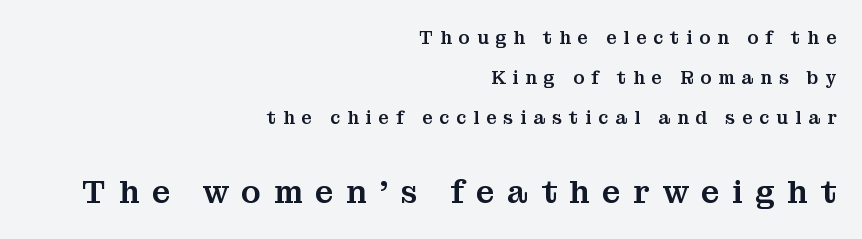
The image shows 32 px serif type, upright; set right-aligned, loose line spacing (2.21x), unusually wide letter spacing (+0.39 em), not underlined; the second (bottom) block is 1.78x larger; medium stroke contrast and a medium x-height.
